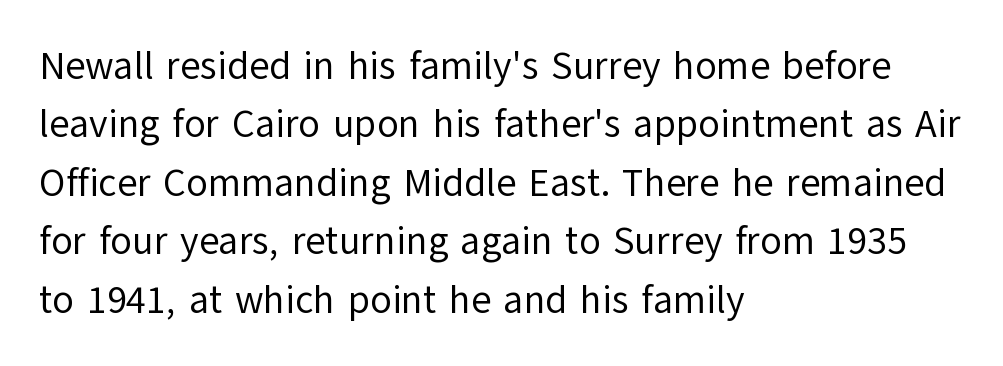
Q: Is the text bold? A: No.
Q: Is the text italic (slanted)? A: No, it is upright.
Q: Is the typeface a serif or a sans-serif typeface? A: Sans-serif.
Q: Is the text underlined? A: No.
Q: How is the paragraph aligned? A: Left-aligned.
Q: Is the spacing between letters normal or unusually wide? A: Normal.
Q: Is the spacing between lines tight, normal or loose? A: Normal.
Q: Width (condensed, normal, or wide)? A: Normal.
Q: Stroke contrast? A: Low.
Q: x-height? A: Medium.
Q: Monospaced? A: No.
